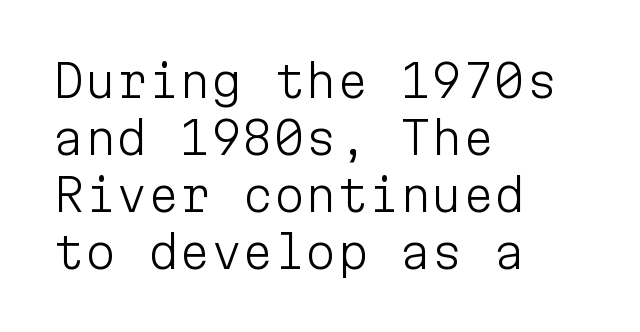
A typesetter would label this face a sans. Here the glyphs are tracked normally, forming tight word shapes. A student would call this left alignment; a typographer would say flush left, rag right. Does the lettering tilt? It doesn't — this is upright. No heavy texture on the line: the type isn't bold.
